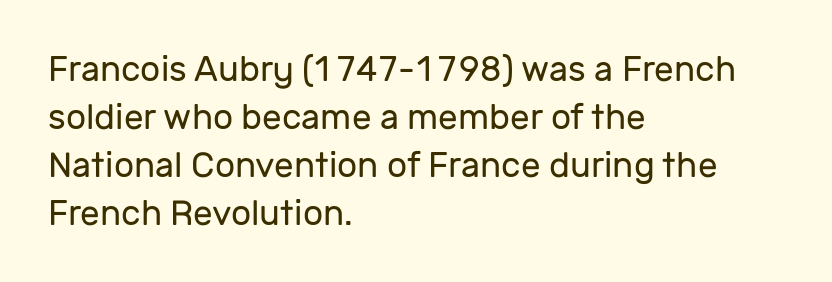
Q: Is the text bold? A: No.
Q: Is the text italic (slanted)? A: No, it is upright.
Q: Is the typeface a serif or a sans-serif typeface? A: Sans-serif.
Q: Is the text underlined? A: No.
Q: How is the paragraph aligned? A: Left-aligned.
Q: Is the spacing between letters normal or unusually wide? A: Normal.
Q: Is the spacing between lines tight, normal or loose? A: Normal.
Q: Width (condensed, normal, or wide)? A: Normal.
Q: Stroke contrast? A: Low.
Q: x-height? A: Medium.
Q: Monospaced? A: No.
